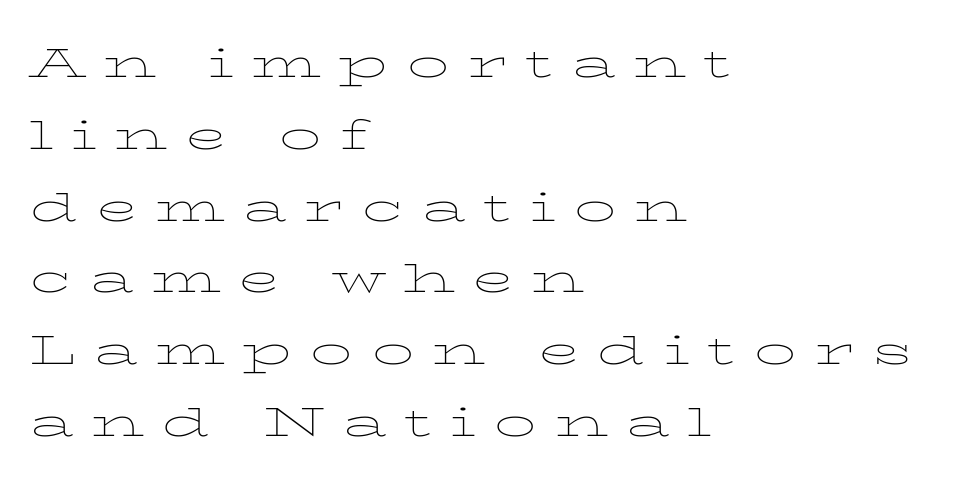
The space beneath each line is pristine and unruled. The passage shown is typed in a proportional face where columns would drift. The letters stand upright; this is a roman face. The designer went with a serif here, giving each stem small feet. A classic flush-left, rag-right setting is used for this passage.
